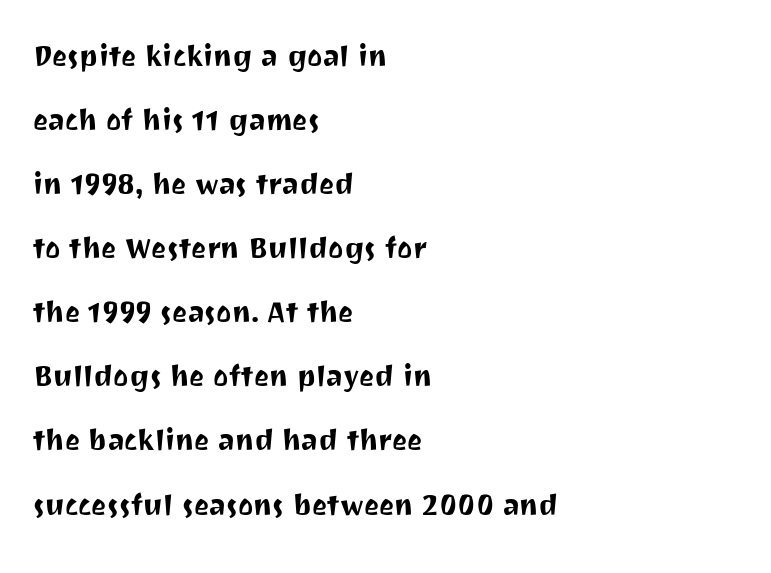
Q: Is the text italic (slanted)? A: No, it is upright.
Q: Is the typeface a serif or a sans-serif typeface? A: Sans-serif.
Q: Is the text underlined? A: No.
Q: How is the paragraph aligned? A: Left-aligned.
Q: Is the spacing between letters normal or unusually wide? A: Normal.
Q: Width (condensed, normal, or wide)? A: Normal.
Q: Stroke contrast? A: Medium.
Q: x-height? A: Medium.
Q: Monospaced? A: No.
